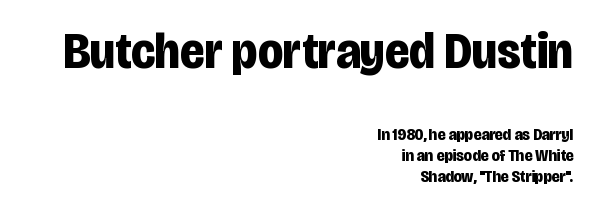
Q: Is the text bold? A: Yes.
Q: Is the text italic (slanted)? A: No, it is upright.
Q: Is the typeface a serif or a sans-serif typeface? A: Sans-serif.
Q: Is the text underlined? A: No.
Q: How is the paragraph aligned? A: Right-aligned.
Q: Is the spacing between letters normal or unusually wide? A: Normal.
Q: Which block of text is set in a larger size, the first (top) or the second (bottom)? A: The first (top) one.
Q: Width (condensed, normal, or wide)? A: Condensed.
Q: Stroke contrast? A: Low.
Q: x-height? A: Large.
Q: Monospaced? A: No.
